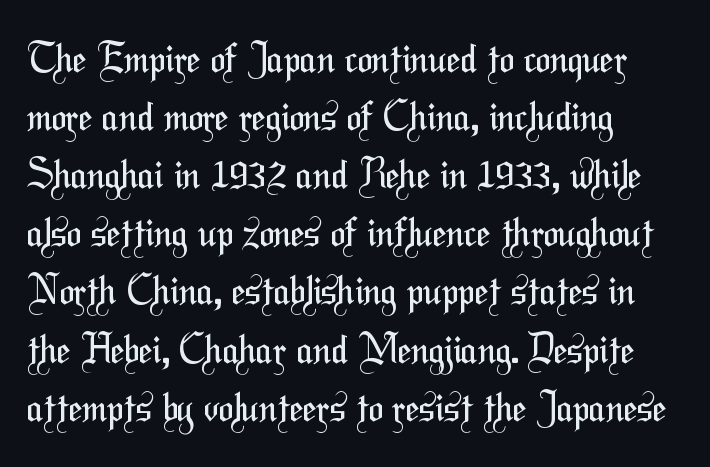
The setting favours the left margin, as ordinary paragraphs usually do. What kind of face is this? One without serifs — a sans. Students, observe: this is what conventionally led text looks like. Has an underline been added? It has not.
